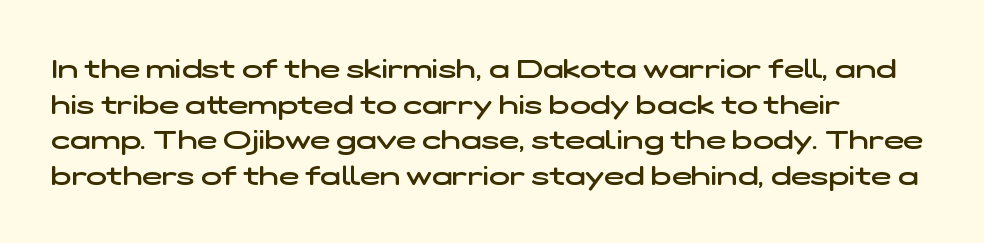
Leading: standard. Tracking value appears to be zero — textbook default spacing. Plain, unruled lines of type. The rendering anchors every line to the left-hand side. Set as a demibold, roughly 600 on the weight scale.
